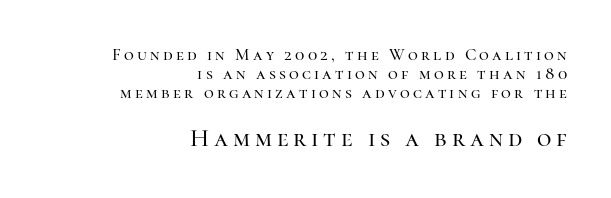
Q: Is the text italic (slanted)? A: No, it is upright.
Q: Is the text underlined? A: No.
Q: How is the paragraph aligned? A: Right-aligned.
Q: Is the spacing between lines tight, normal or loose? A: Tight.
Q: Which block of text is set in a larger size, the first (top) or the second (bottom)? A: The second (bottom) one.
